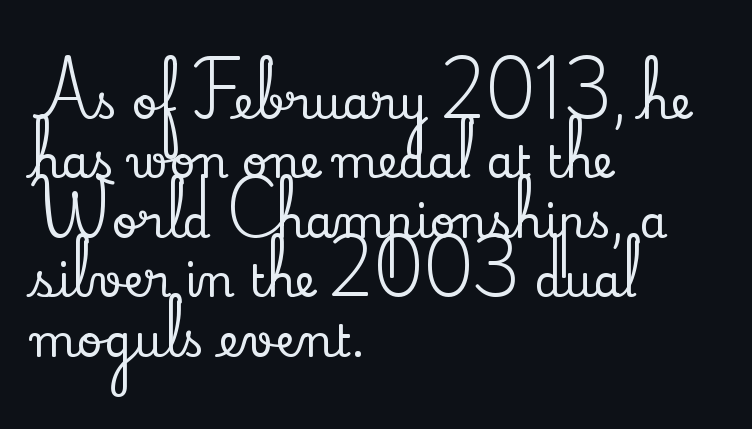
The foot of each line stays bare and open. Serif or sans? Serif — the stroke terminals have little feet. Line spacing here is normal. The letters stand upright; this is a roman face.
